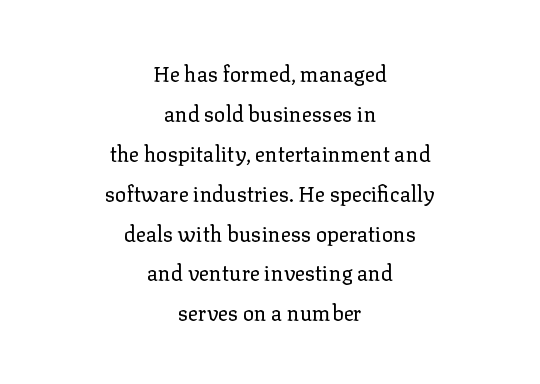
The image shows 21 px text type, upright; set centered, loose line spacing (1.9x), normal letter spacing, not underlined.
